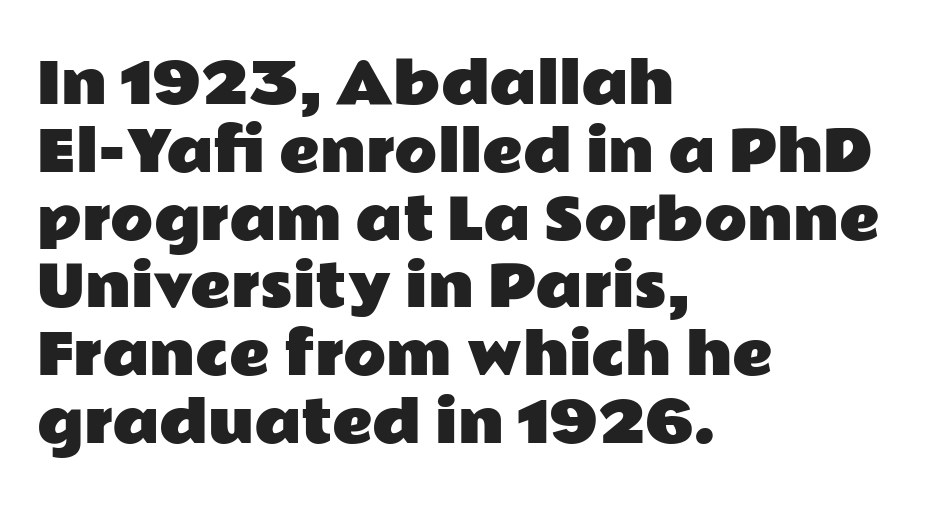
The rag falls on the right side of this text block. Proportional: the letters do not fall into vertical columns. Is the letter spacing exaggerated? No — it looks like the ordinary default. Regarding serifs, this sample does without them.
